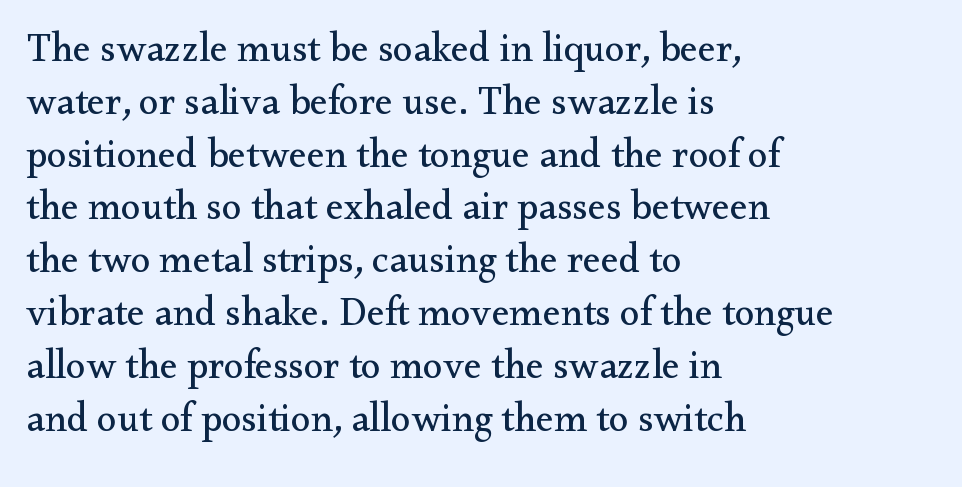
Q: Is the text bold? A: No.
Q: Is the text italic (slanted)? A: No, it is upright.
Q: Is the typeface a serif or a sans-serif typeface? A: Serif.
Q: Is the text underlined? A: No.
Q: How is the paragraph aligned? A: Left-aligned.
Q: Is the spacing between letters normal or unusually wide? A: Normal.
Q: Is the spacing between lines tight, normal or loose? A: Normal.
Q: Width (condensed, normal, or wide)? A: Normal.
Q: Stroke contrast? A: Medium.
Q: x-height? A: Small.
Q: Monospaced? A: No.
